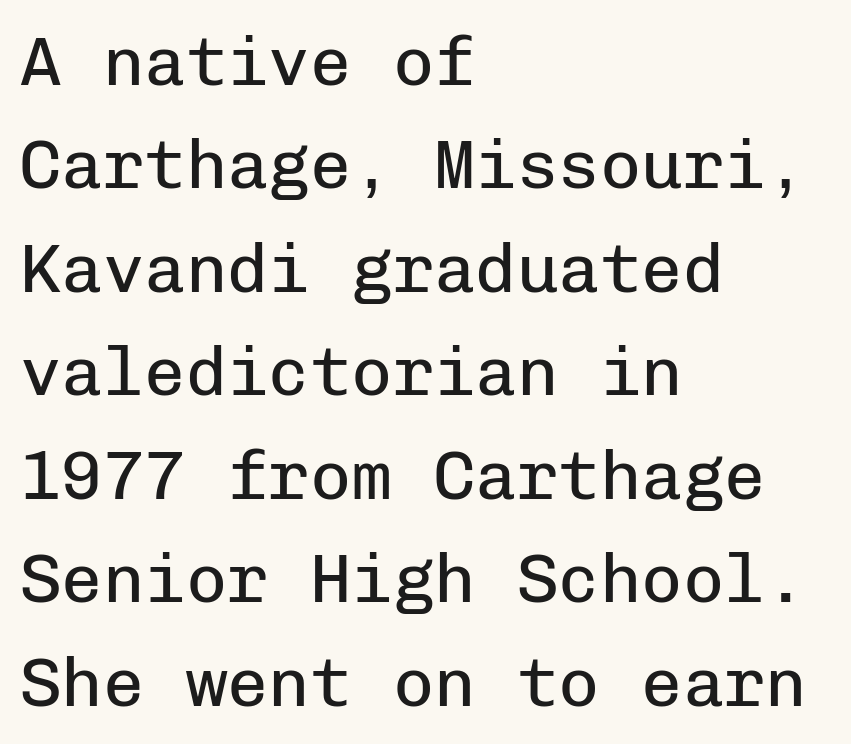
The image shows 69 px regular-weight sans-serif type, upright, monospaced; set left-aligned, normal line spacing (1.5x), normal letter spacing, not underlined; low stroke contrast and a medium x-height.
